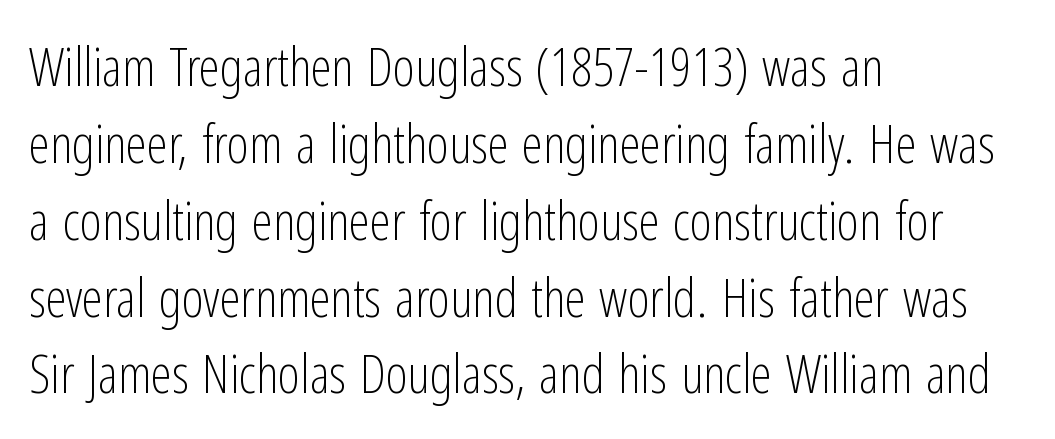
{"serif": "no", "italic": "no", "bold": "no", "weight": "light", "width": "condensed", "stroke_contrast": "low", "x_height": "medium", "monospaced": "no", "underline": "no", "align": "left", "line_spacing": "normal", "line_spacing_ratio": 1.45, "letter_spacing": "normal", "letter_spacing_em": 0.0, "glyph_px": 53}
